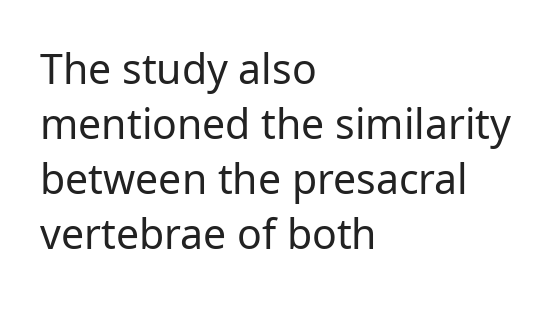
The image shows 41 px regular-weight sans-serif type, upright; set left-aligned, normal line spacing (1.34x), normal letter spacing, not underlined; low stroke contrast and a medium x-height.
